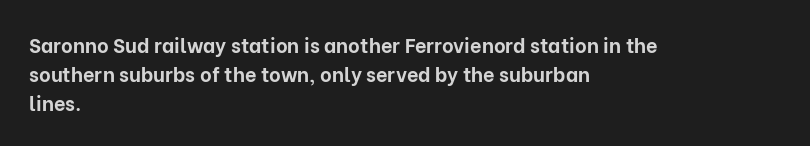
Q: Is the text bold? A: Yes.
Q: Is the text italic (slanted)? A: No, it is upright.
Q: Is the text underlined? A: No.
Q: How is the paragraph aligned? A: Left-aligned.
Q: Is the spacing between letters normal or unusually wide? A: Normal.
Q: Is the spacing between lines tight, normal or loose? A: Normal.
